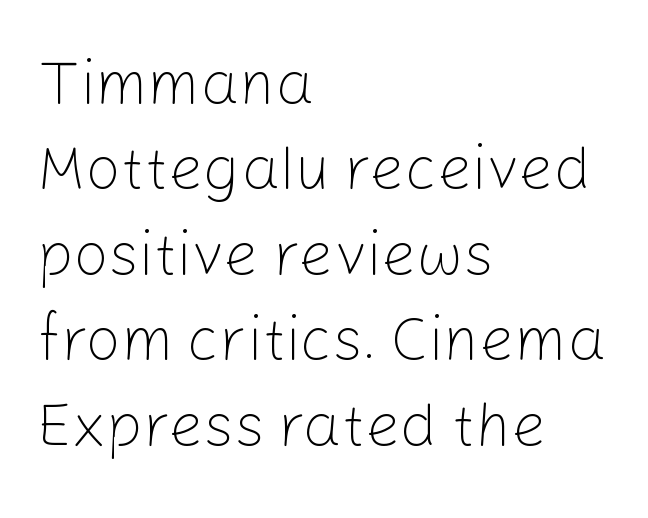
{"serif": "no", "italic": "no", "bold": "no", "weight": "light", "width": "normal", "stroke_contrast": "low", "x_height": "medium", "monospaced": "no", "underline": "no", "align": "left", "line_spacing": "normal", "line_spacing_ratio": 1.4, "letter_spacing": "normal", "letter_spacing_em": 0.0, "glyph_px": 61}
